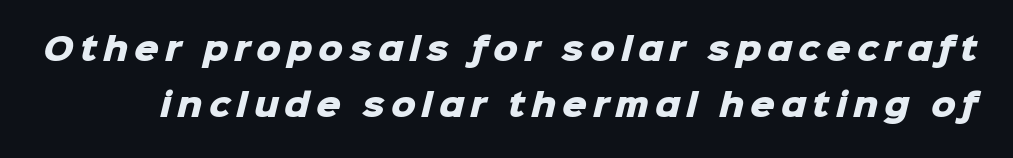
This is sans-serif lettering, the kind often seen on screens and signage. The zone under the glyphs is completely vacant. Here the designer chose a conventional face with non-uniform glyph widths. This is heavy type, rendered in bold.
